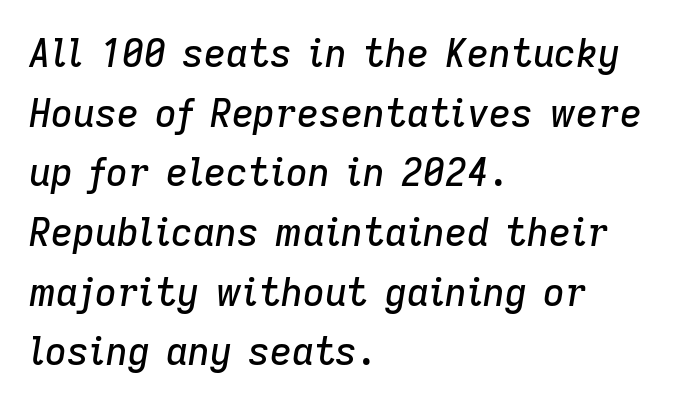
{"italic": "yes", "lean": "right", "slant_degrees": 9, "width": "normal", "stroke_contrast": "low", "x_height": "medium", "monospaced": "no", "underline": "no", "align": "left", "line_spacing": "normal", "line_spacing_ratio": 1.57, "letter_spacing": "normal", "letter_spacing_em": 0.0, "glyph_px": 38}
